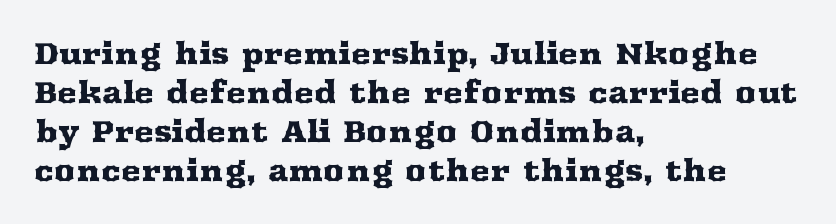
Q: Is the text italic (slanted)? A: No, it is upright.
Q: Is the typeface a serif or a sans-serif typeface? A: Serif.
Q: Is the text underlined? A: No.
Q: How is the paragraph aligned? A: Left-aligned.
Q: Is the spacing between letters normal or unusually wide? A: Normal.
Q: Is the spacing between lines tight, normal or loose? A: Normal.
Q: Width (condensed, normal, or wide)? A: Wide.
Q: Stroke contrast? A: Medium.
Q: x-height? A: Medium.
Q: Monospaced? A: No.
